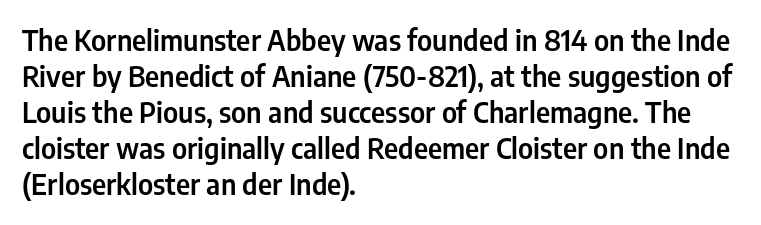
Q: Is the text italic (slanted)? A: No, it is upright.
Q: Is the typeface a serif or a sans-serif typeface? A: Sans-serif.
Q: Is the text underlined? A: No.
Q: How is the paragraph aligned? A: Left-aligned.
Q: Is the spacing between letters normal or unusually wide? A: Normal.
Q: Is the spacing between lines tight, normal or loose? A: Normal.
Q: Width (condensed, normal, or wide)? A: Condensed.
Q: Stroke contrast? A: Low.
Q: x-height? A: Medium.
Q: Monospaced? A: No.
